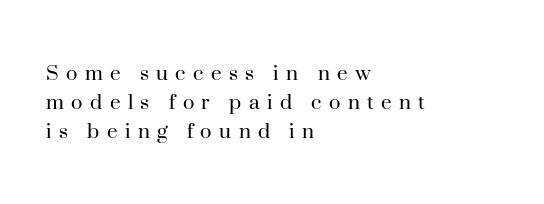
The image shows 24 px text type, upright; set left-aligned, line spacing 1.21x, unusually wide letter spacing (+0.31 em), not underlined.
